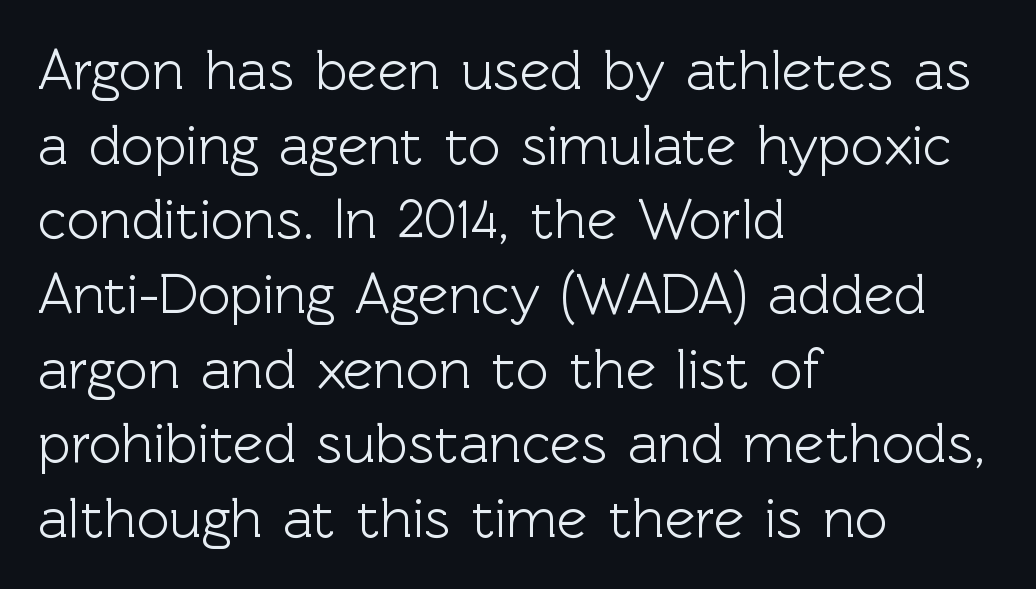
The image shows 57 px sans-serif type, upright; set left-aligned, normal line spacing (1.31x), normal letter spacing, not underlined; a medium x-height.
